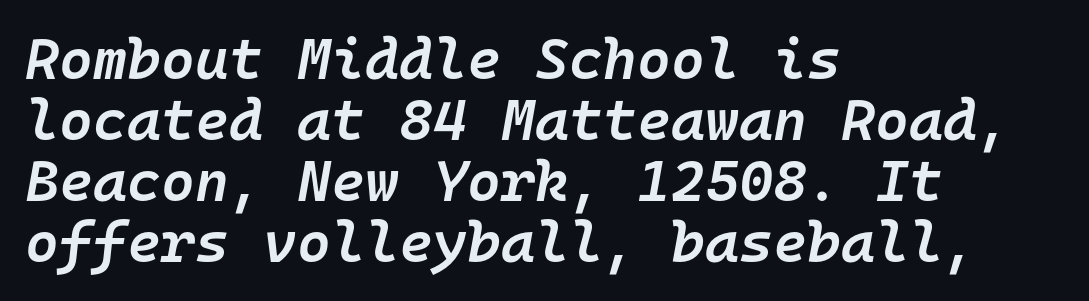
The rag falls on the right side of this text block. These lines are rendered in a fixed-pitch font. Notice the strokes are somewhat thickened but not fully heavy: this is a semibold. Is the letter spacing exaggerated? No — it looks like the ordinary default. Horizontal bands of white between lines are thin slivers. Lines of text with bare space underneath.
